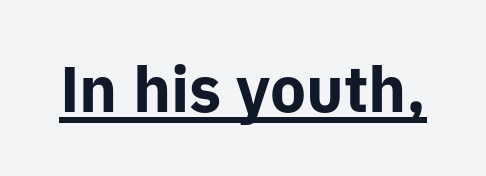
{"serif": "no", "italic": "no", "bold": "yes", "weight": "bold", "width": "normal", "stroke_contrast": "low", "x_height": "medium", "monospaced": "no", "underline": "yes", "letter_spacing": "normal", "letter_spacing_em": 0.0, "glyph_px": 64}
